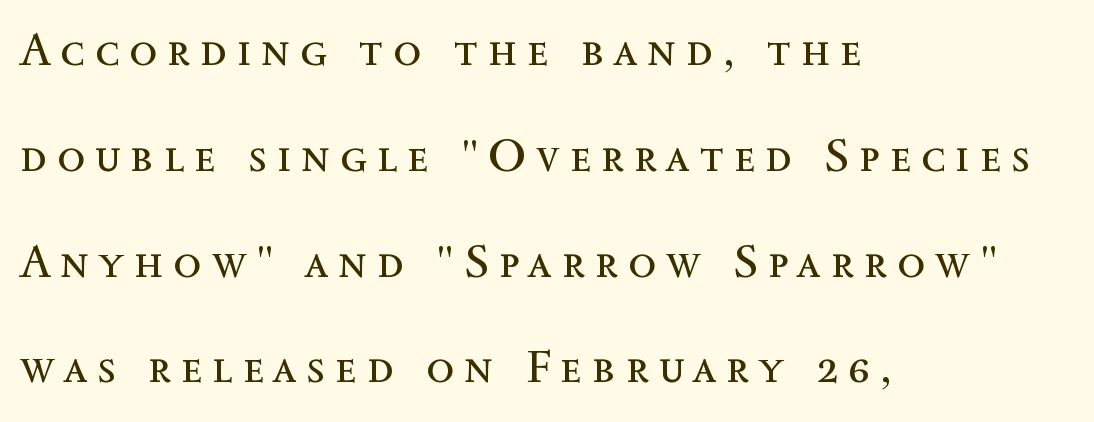
Q: Is the text bold? A: No.
Q: Is the text italic (slanted)? A: No, it is upright.
Q: Is the text underlined? A: No.
Q: How is the paragraph aligned? A: Left-aligned.
Q: Is the spacing between letters normal or unusually wide? A: Unusually wide.
Q: Is the spacing between lines tight, normal or loose? A: Loose.
Q: Width (condensed, normal, or wide)? A: Normal.
Q: x-height? A: Medium.
Q: Monospaced? A: No.
